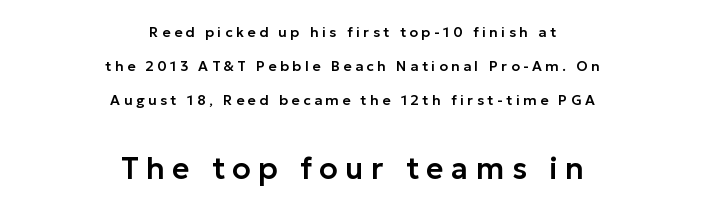
Q: Is the text italic (slanted)? A: No, it is upright.
Q: Is the typeface a serif or a sans-serif typeface? A: Sans-serif.
Q: Is the text underlined? A: No.
Q: How is the paragraph aligned? A: Centered.
Q: Is the spacing between letters normal or unusually wide? A: Unusually wide.
Q: Is the spacing between lines tight, normal or loose? A: Loose.
Q: Which block of text is set in a larger size, the first (top) or the second (bottom)? A: The second (bottom) one.
Q: Width (condensed, normal, or wide)? A: Normal.
Q: Stroke contrast? A: Low.
Q: x-height? A: Medium.
Q: Monospaced? A: No.
